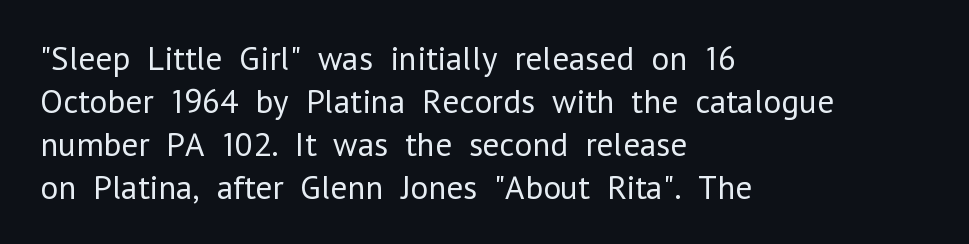
The image shows 34 px regular-weight sans-serif type, upright; set left-aligned, normal line spacing (1.26x), normal letter spacing, not underlined; low stroke contrast and a medium x-height.
